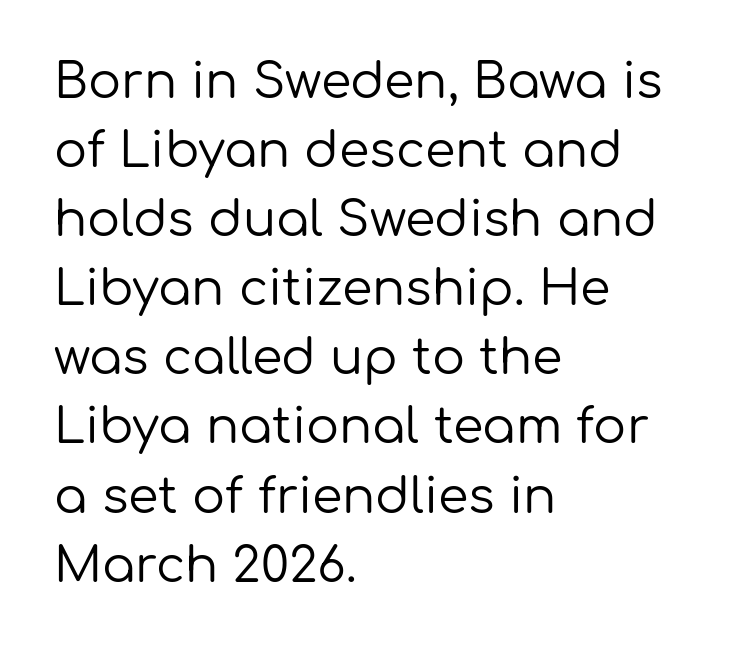
Line starts are locked; line ends wander. One glance says typical: line gaps are just what's usual. Think of a printed novel: that variable character pitch is what you see here. Characters remain perfectly vertical along every line. These glyphs show unthickened strokes, regular width or finer. Each letter's strokes conclude bluntly, with no projecting serifs.
